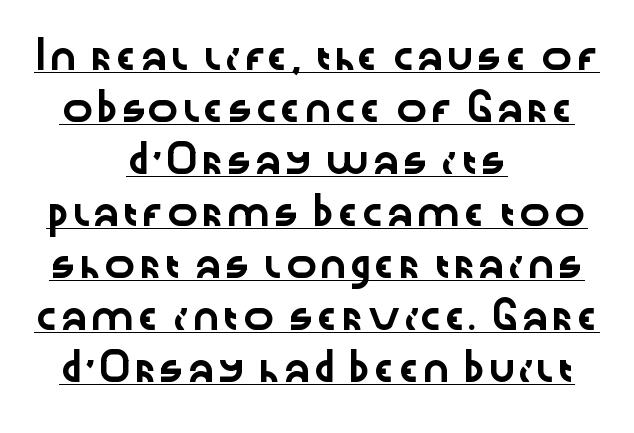
{"italic": "no", "underline": "yes", "align": "center", "line_spacing": "loose", "line_spacing_ratio": 2.0, "letter_spacing": "normal", "letter_spacing_em": 0.0, "glyph_px": 26}
